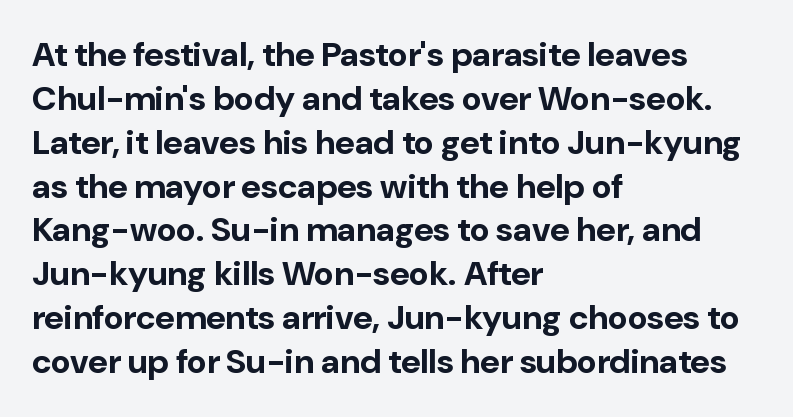
{"serif": "no", "italic": "no", "bold": "yes", "weight": "bold", "width": "normal", "stroke_contrast": "low", "x_height": "medium", "monospaced": "no", "underline": "no", "align": "left", "line_spacing": "normal", "line_spacing_ratio": 1.29, "letter_spacing": "normal", "letter_spacing_em": 0.0, "glyph_px": 34}
